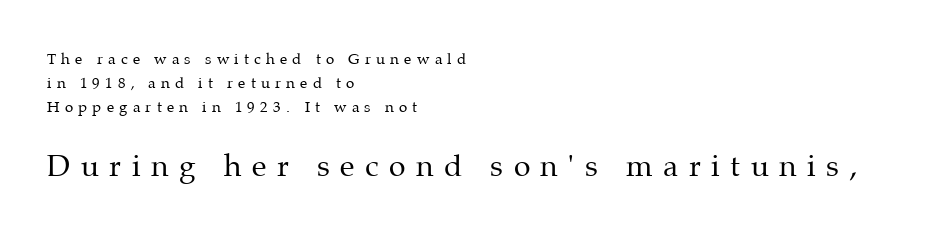
The image shows 30 px regular-weight serif type, upright; set left-aligned, normal line spacing (1.6x), unusually wide letter spacing (+0.35 em), not underlined; the second (bottom) block is 2.0x larger; medium stroke contrast and a medium x-height.
